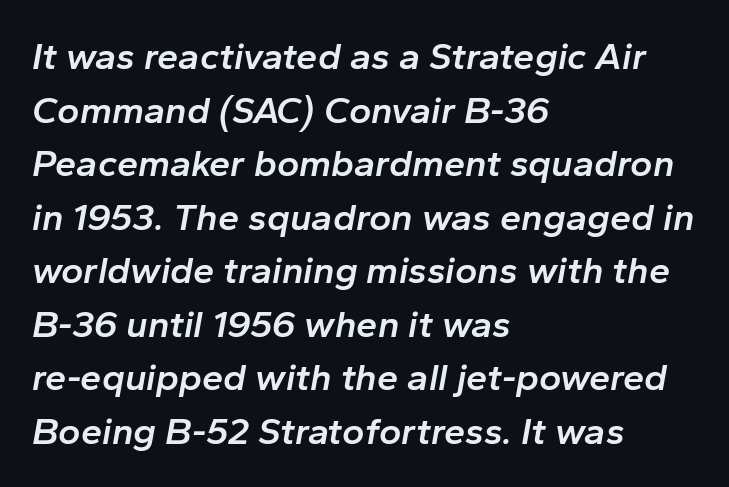
The image shows 38 px semibold type, italic (leaning right); set left-aligned, normal line spacing (1.41x), normal letter spacing, not underlined; low stroke contrast and a medium x-height.
